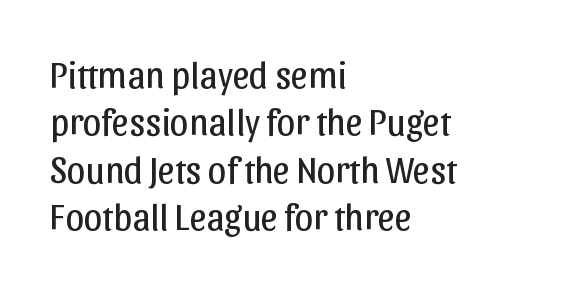
Q: Is the text bold? A: No.
Q: Is the text italic (slanted)? A: No, it is upright.
Q: Is the typeface a serif or a sans-serif typeface? A: Sans-serif.
Q: Is the text underlined? A: No.
Q: How is the paragraph aligned? A: Left-aligned.
Q: Is the spacing between letters normal or unusually wide? A: Normal.
Q: Is the spacing between lines tight, normal or loose? A: Normal.
Q: Width (condensed, normal, or wide)? A: Normal.
Q: Stroke contrast? A: Low.
Q: x-height? A: Medium.
Q: Monospaced? A: No.
